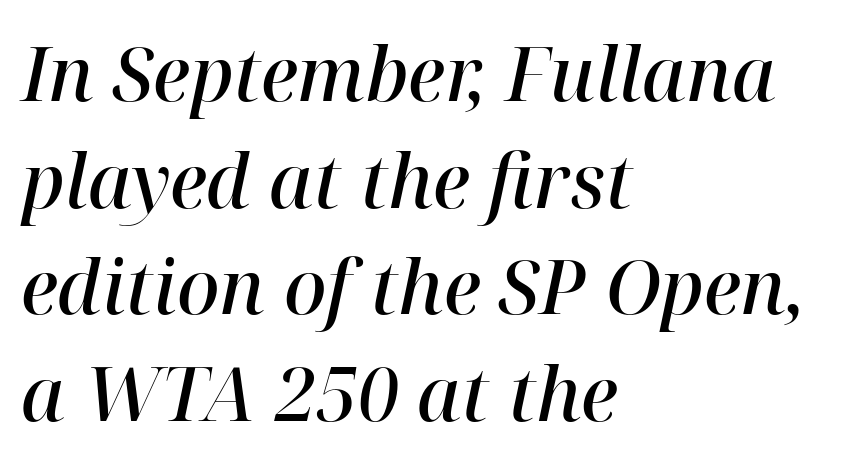
Q: Is the text bold? A: Semi-bold.
Q: Is the text italic (slanted)? A: Yes, it leans right by about 12 degrees.
Q: Is the typeface a serif or a sans-serif typeface? A: Serif.
Q: Is the text underlined? A: No.
Q: How is the paragraph aligned? A: Left-aligned.
Q: Is the spacing between letters normal or unusually wide? A: Normal.
Q: Is the spacing between lines tight, normal or loose? A: Normal.
Q: Width (condensed, normal, or wide)? A: Normal.
Q: Stroke contrast? A: High.
Q: x-height? A: Medium.
Q: Monospaced? A: No.
